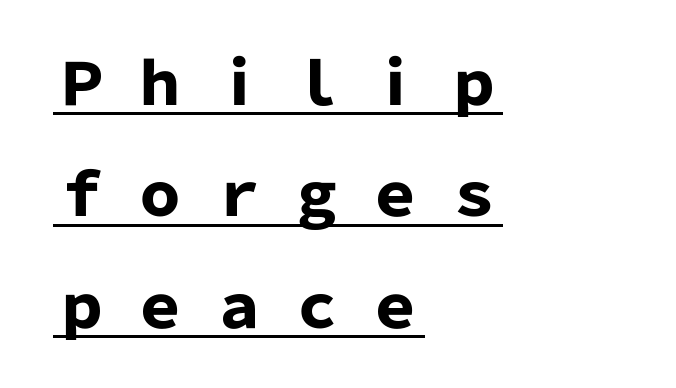
You could not count columns in this text — the font is proportionally spaced. Is there any slant? The stems are plumb. A full-strength bold gives these letters their thick strokes. Successive baselines arrive slowly, with a big drop between each.
